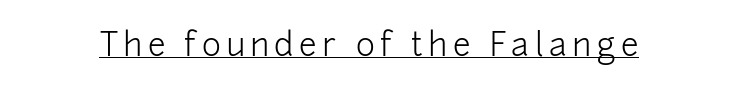
The image shows 32 px light sans-serif type, upright; set underlined; low stroke contrast and a medium x-height.
